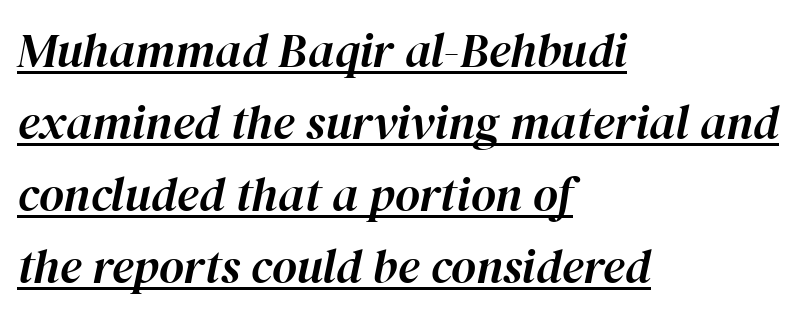
The image shows 48 px text type, italic (leaning right); set left-aligned, normal line spacing (1.5x), normal letter spacing, underlined; high stroke contrast and a medium x-height.
